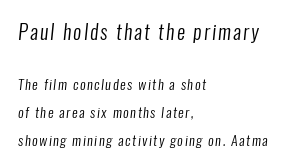
{"bold": "no", "underline": "no", "align": "left", "line_spacing": "loose", "line_spacing_ratio": 1.99, "larger_block": "first", "size_ratio": 1.43, "glyph_px": 20}
